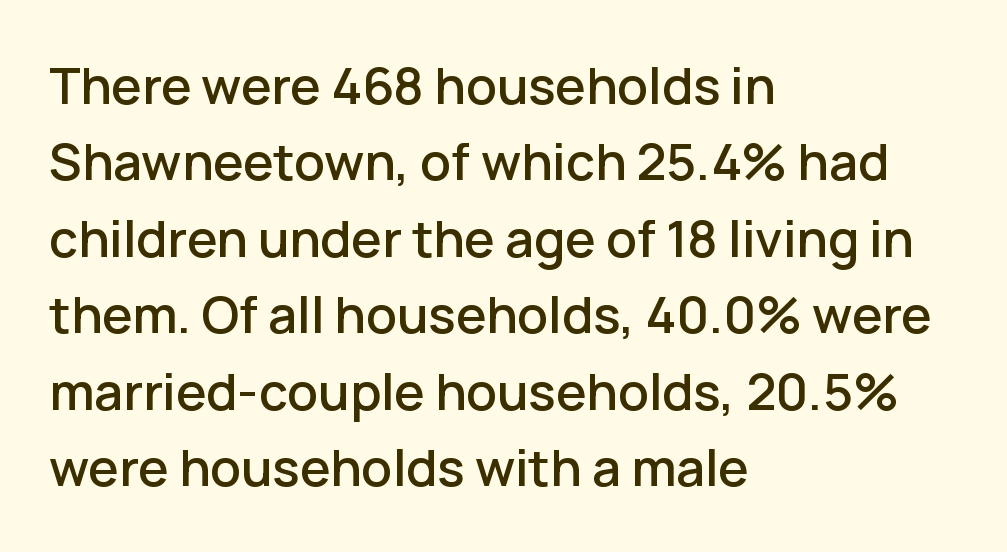
{"serif": "no", "italic": "no", "width": "normal", "stroke_contrast": "low", "x_height": "medium", "monospaced": "no", "underline": "no", "align": "left", "line_spacing": "normal", "line_spacing_ratio": 1.5, "letter_spacing": "normal", "letter_spacing_em": 0.0, "glyph_px": 51}
